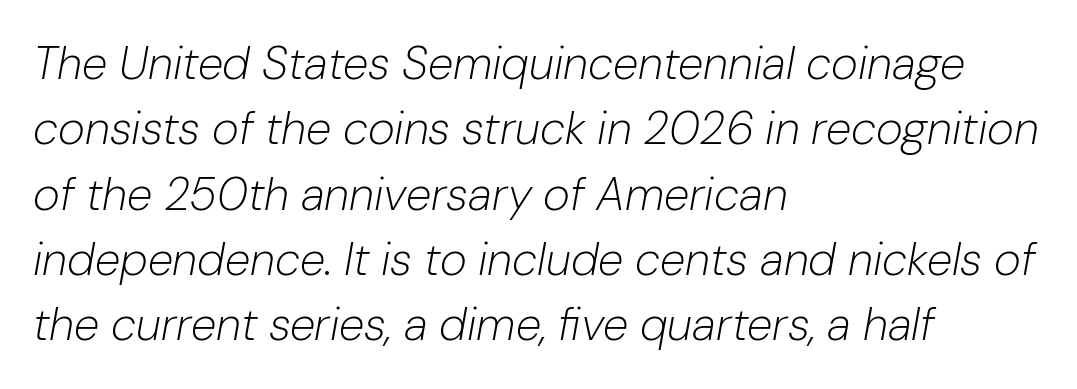
{"italic": "yes", "lean": "right", "slant_degrees": 10, "bold": "no", "weight": "light", "width": "normal", "stroke_contrast": "low", "x_height": "medium", "monospaced": "no", "underline": "no", "align": "left", "line_spacing": "normal", "line_spacing_ratio": 1.42, "letter_spacing": "normal", "letter_spacing_em": 0.0, "glyph_px": 46}
